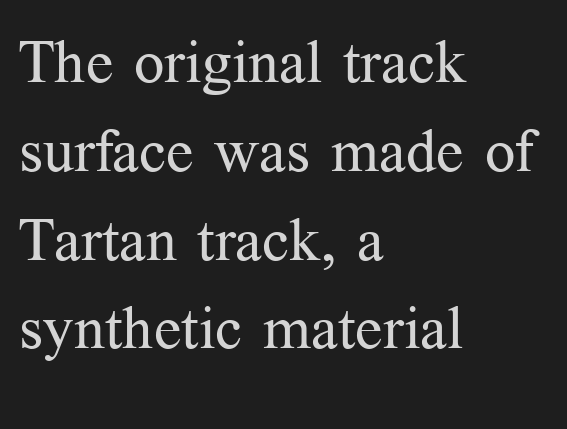
The image shows 60 px regular-weight serif type, upright; set left-aligned, normal line spacing (1.48x), normal letter spacing, not underlined; medium stroke contrast and a medium x-height.
